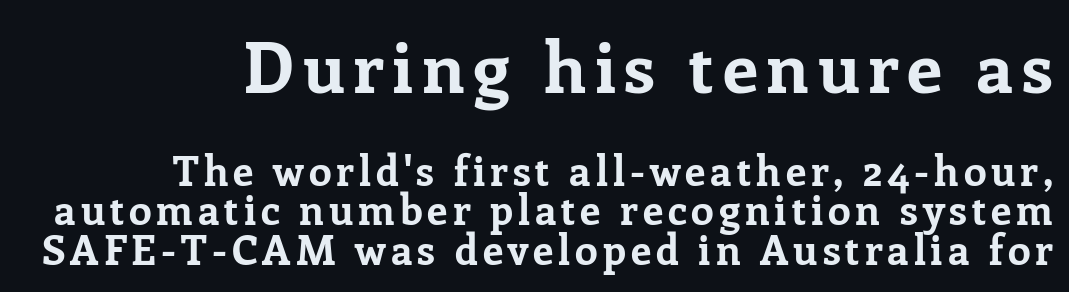
{"serif": "yes", "italic": "no", "bold": "yes", "weight": "bold", "width": "normal", "stroke_contrast": "low", "x_height": "medium", "monospaced": "no", "underline": "no", "align": "right", "line_spacing": "tight", "line_spacing_ratio": 0.96, "larger_block": "first", "size_ratio": 1.73, "glyph_px": 71}
